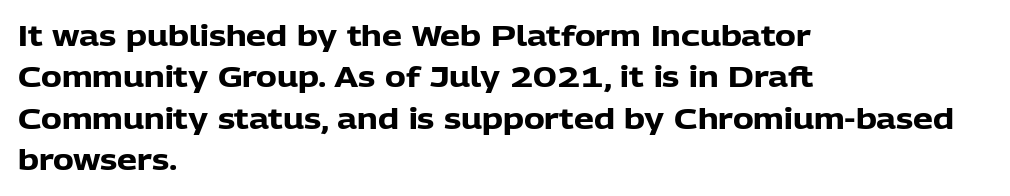
{"serif": "no", "italic": "no", "bold": "yes", "weight": "heavy", "width": "normal", "stroke_contrast": "low", "x_height": "medium", "monospaced": "no", "underline": "no", "align": "left", "line_spacing": "normal", "line_spacing_ratio": 1.48, "letter_spacing": "normal", "letter_spacing_em": 0.0, "glyph_px": 28}
